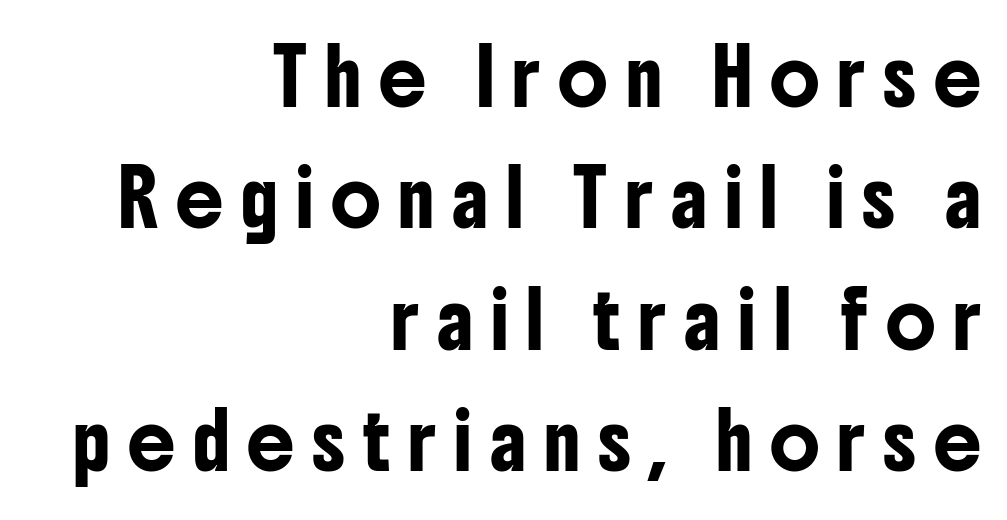
The image shows 53 px condensed sans-serif type, upright; set right-aligned, loose line spacing (2.29x), unusually wide letter spacing (+0.34 em), not underlined; low stroke contrast and a medium x-height.
